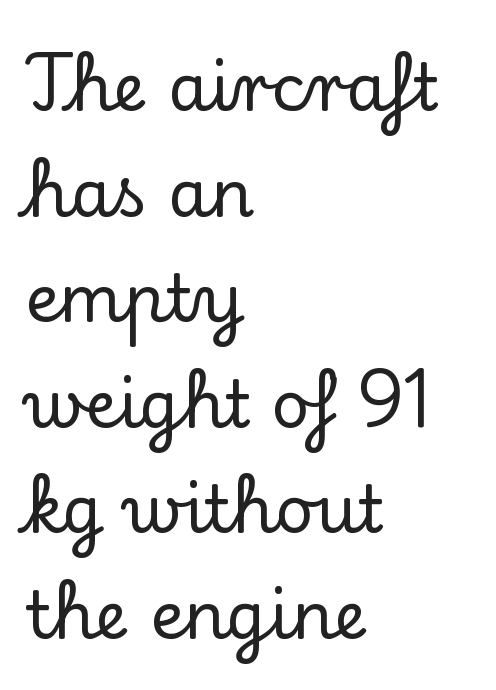
{"serif": "yes", "italic": "no", "width": "normal", "stroke_contrast": "low", "x_height": "small", "monospaced": "no", "underline": "no", "align": "left", "line_spacing": "normal", "line_spacing_ratio": 1.6, "letter_spacing": "normal", "letter_spacing_em": 0.0, "glyph_px": 66}
